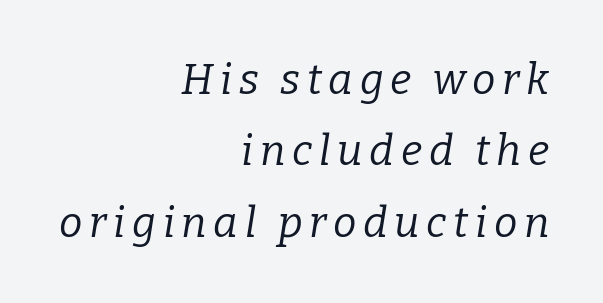
The image shows 42 px regular-weight serif type, italic (leaning right); set right-aligned, normal line spacing (1.7x), not underlined; low stroke contrast and a medium x-height.
